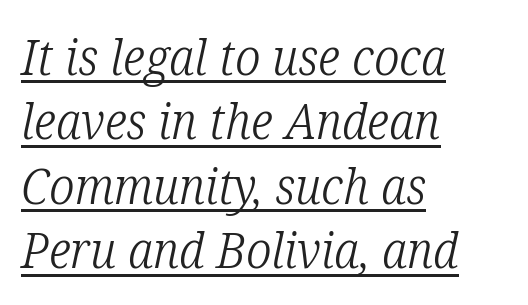
The typesetter has applied underlining to the passage shown. A typesetter would mark this as italic. This rendering employs a face with finishing strokes, i.e., a serif. Interline gaps are of average width in this sample.
